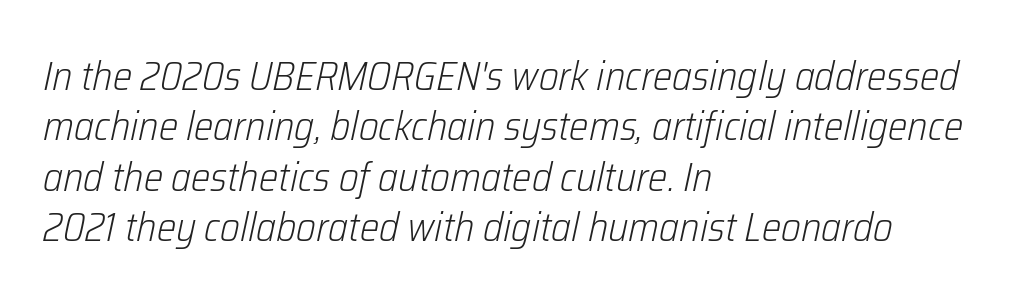
Each stroke keeps to a modest, everyday thickness or less. The rendering uses natural spacing where letterforms have individual widths. The line texture is even and compact thanks to regular tracking. Style check: oblique. Leftover space on each line is placed entirely after the last word. No word sits above an underline.
